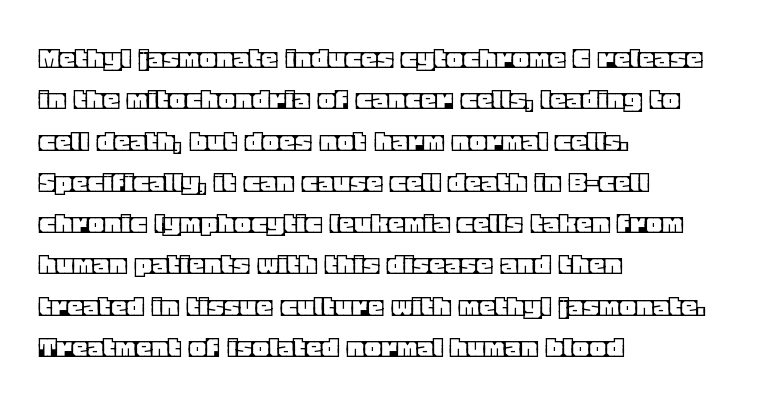
Q: Is the text italic (slanted)? A: No, it is upright.
Q: Is the text underlined? A: No.
Q: How is the paragraph aligned? A: Left-aligned.
Q: Is the spacing between letters normal or unusually wide? A: Normal.
Q: Is the spacing between lines tight, normal or loose? A: Normal.
Q: Width (condensed, normal, or wide)? A: Normal.
Q: x-height? A: Large.
Q: Monospaced? A: No.
